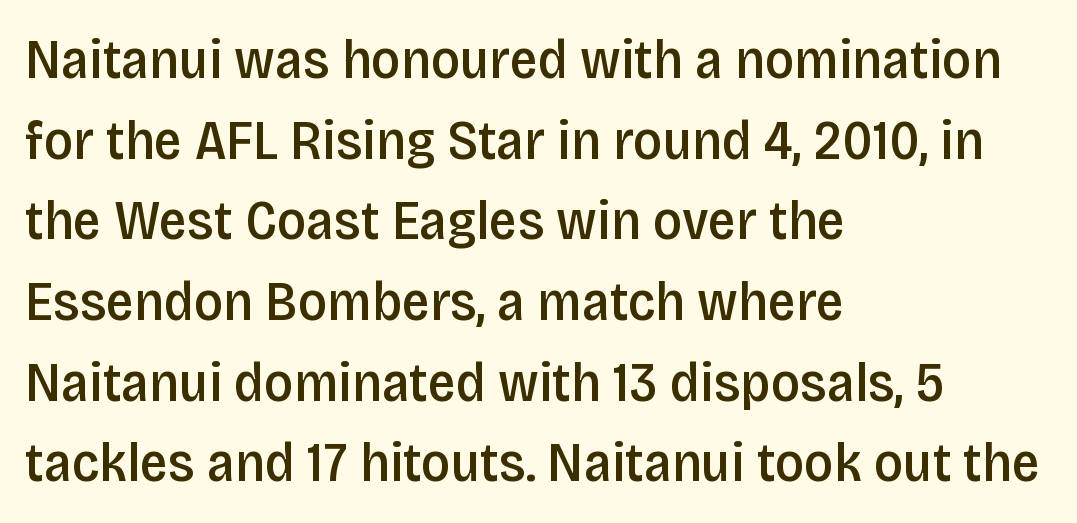
The lettering holds an erect, upright posture throughout. This sample uses a sans-serif face. Proportional: the letters do not fall into vertical columns. A classic flush-left, rag-right setting is used for this passage. Summary of vertical rhythm: regular, with standard interline spacing. The type is set solid horizontally, with unmodified tracking.
